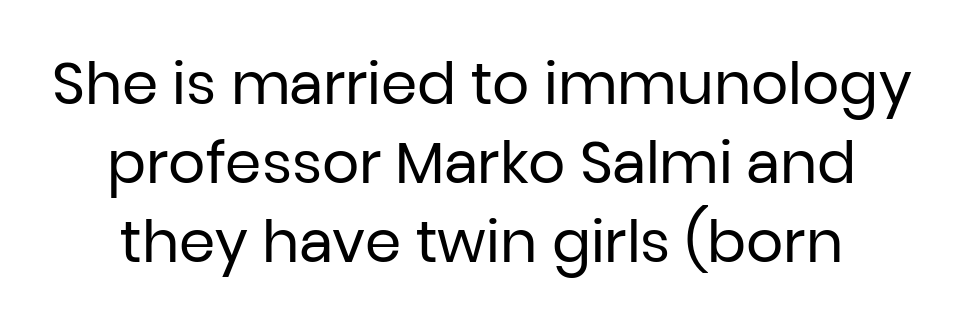
{"serif": "no", "italic": "no", "bold": "no", "weight": "regular", "width": "normal", "stroke_contrast": "low", "x_height": "medium", "monospaced": "no", "underline": "no", "line_spacing": "normal", "line_spacing_ratio": 1.36, "letter_spacing": "normal", "letter_spacing_em": 0.0, "glyph_px": 58}
